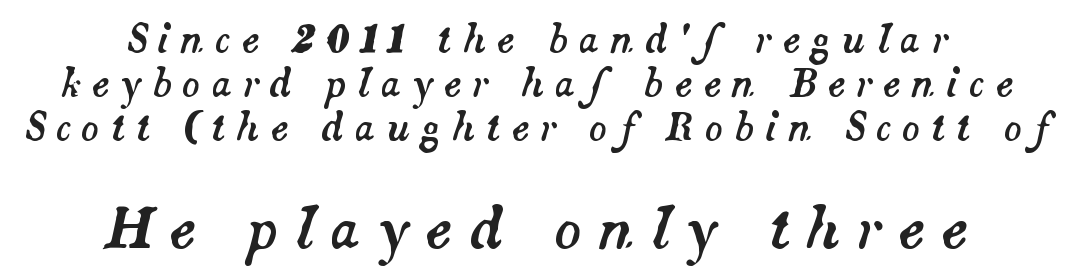
The image shows 56 px text type, italic (leaning right); set centered, line spacing 1.19x, unusually wide letter spacing (+0.29 em), not underlined; the second (bottom) block is 1.51x larger; medium stroke contrast and a small x-height.
